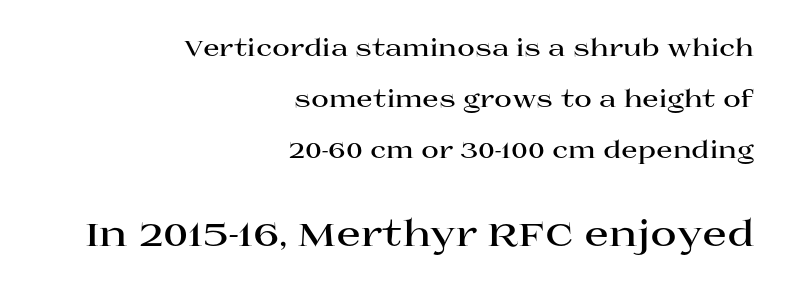
Q: Is the text bold? A: Yes.
Q: Is the text italic (slanted)? A: No, it is upright.
Q: Is the typeface a serif or a sans-serif typeface? A: Serif.
Q: Is the text underlined? A: No.
Q: How is the paragraph aligned? A: Right-aligned.
Q: Is the spacing between letters normal or unusually wide? A: Normal.
Q: Is the spacing between lines tight, normal or loose? A: Loose.
Q: Which block of text is set in a larger size, the first (top) or the second (bottom)? A: The second (bottom) one.
Q: Width (condensed, normal, or wide)? A: Wide.
Q: Stroke contrast? A: High.
Q: x-height? A: Large.
Q: Monospaced? A: No.
